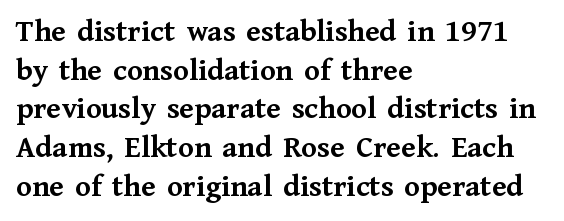
Nobody drew a line under any word here. Leftover space on each line is placed entirely after the last word. The face used here is proportionally spaced, like ordinary book or web type. Is the type bold? Yes — the strokes are clearly thick and heavy. You can tell it's not italic because the verticals are truly vertical. The gaps between neighbouring characters are ordinary and unremarkable.
